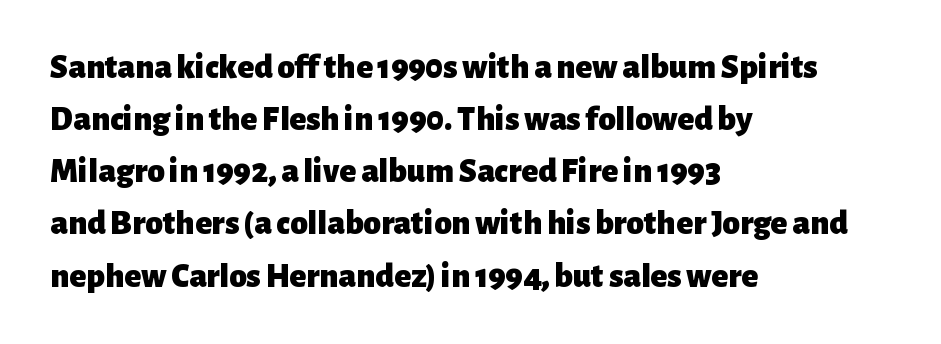
Q: Is the text bold? A: Yes.
Q: Is the text italic (slanted)? A: No, it is upright.
Q: Is the typeface a serif or a sans-serif typeface? A: Sans-serif.
Q: Is the text underlined? A: No.
Q: How is the paragraph aligned? A: Left-aligned.
Q: Is the spacing between letters normal or unusually wide? A: Normal.
Q: Is the spacing between lines tight, normal or loose? A: Normal.
Q: Width (condensed, normal, or wide)? A: Normal.
Q: Stroke contrast? A: Low.
Q: x-height? A: Medium.
Q: Monospaced? A: No.
